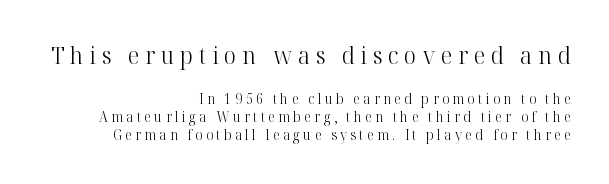
Q: Is the text bold? A: No.
Q: Is the text italic (slanted)? A: No, it is upright.
Q: Is the text underlined? A: No.
Q: How is the paragraph aligned? A: Right-aligned.
Q: Is the spacing between letters normal or unusually wide? A: Unusually wide.
Q: Is the spacing between lines tight, normal or loose? A: Normal.
Q: Which block of text is set in a larger size, the first (top) or the second (bottom)? A: The first (top) one.
